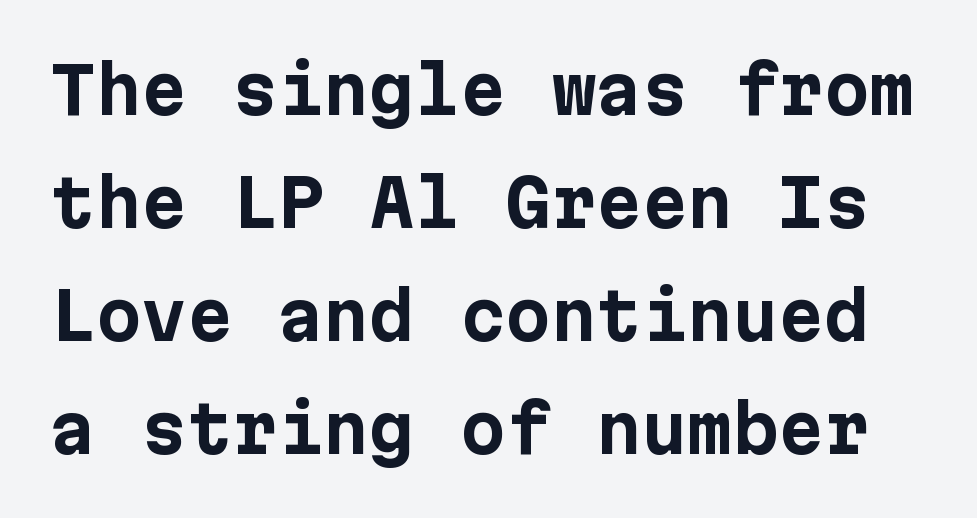
Q: Is the text bold? A: Yes.
Q: Is the text italic (slanted)? A: No, it is upright.
Q: Is the typeface a serif or a sans-serif typeface? A: Sans-serif.
Q: Is the text underlined? A: No.
Q: Is the spacing between letters normal or unusually wide? A: Normal.
Q: Width (condensed, normal, or wide)? A: Normal.
Q: Stroke contrast? A: Low.
Q: x-height? A: Medium.
